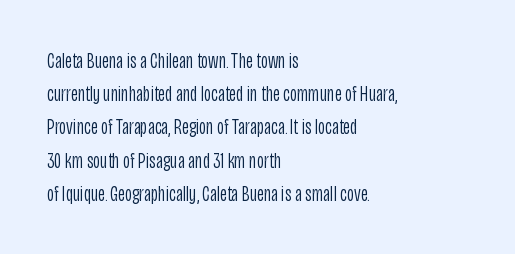
{"italic": "no", "bold": "no", "underline": "no", "align": "left", "line_spacing": "normal", "line_spacing_ratio": 1.51, "letter_spacing": "normal", "letter_spacing_em": 0.0, "glyph_px": 22}
